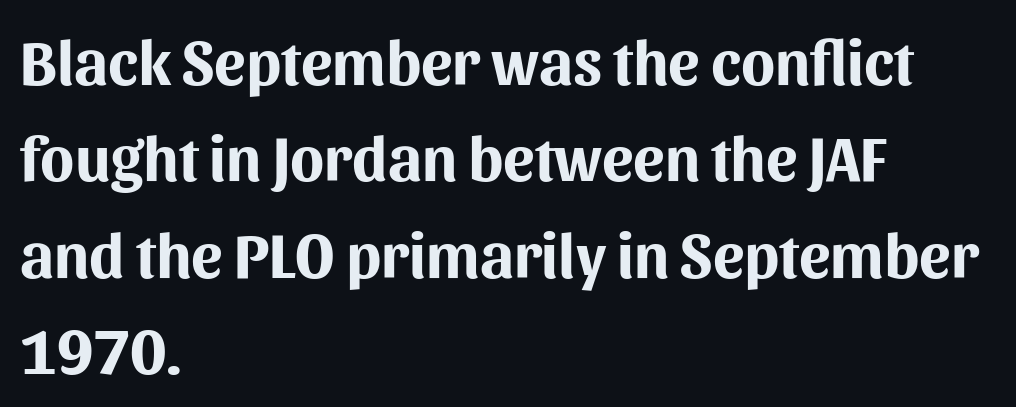
Q: Is the text bold? A: Yes.
Q: Is the text italic (slanted)? A: No, it is upright.
Q: Is the typeface a serif or a sans-serif typeface? A: Sans-serif.
Q: Is the text underlined? A: No.
Q: How is the paragraph aligned? A: Left-aligned.
Q: Is the spacing between letters normal or unusually wide? A: Normal.
Q: Is the spacing between lines tight, normal or loose? A: Normal.
Q: Width (condensed, normal, or wide)? A: Normal.
Q: Stroke contrast? A: Medium.
Q: x-height? A: Medium.
Q: Monospaced? A: No.
